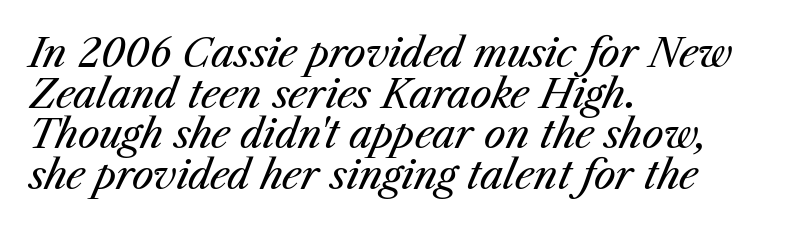
{"italic": "yes", "lean": "right", "slant_degrees": 23, "bold": "no", "weight": "regular", "width": "normal", "stroke_contrast": "medium", "x_height": "medium", "monospaced": "no", "underline": "no", "align": "left", "line_spacing": "tight", "line_spacing_ratio": 1.04, "letter_spacing": "normal", "letter_spacing_em": 0.0, "glyph_px": 39}
